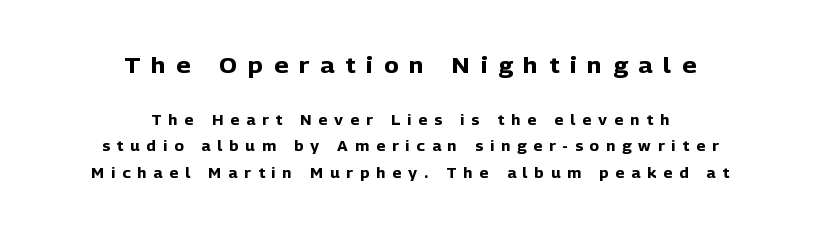
Q: Is the text bold? A: Yes.
Q: Is the text italic (slanted)? A: No, it is upright.
Q: Is the text underlined? A: No.
Q: How is the paragraph aligned? A: Centered.
Q: Is the spacing between letters normal or unusually wide? A: Unusually wide.
Q: Is the spacing between lines tight, normal or loose? A: Loose.
Q: Which block of text is set in a larger size, the first (top) or the second (bottom)? A: The first (top) one.
